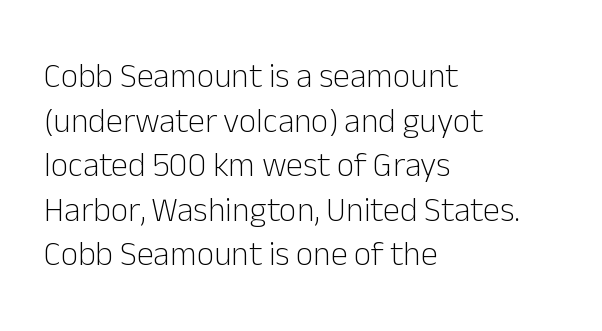
Honestly, there is no underline to notice here at all. A typesetter would label this face a sans. Honestly, the row spacing looks completely unremarkable. Think of a printed novel: that variable character pitch is what you see here. This rendering uses left alignment, leaving the right contour irregular. Counters stay open thanks to moderate or lighter strokes.
